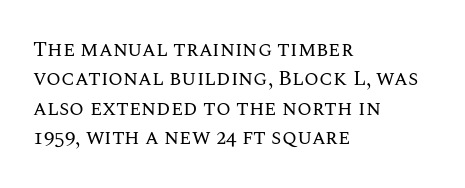
Q: Is the text bold? A: No.
Q: Is the text italic (slanted)? A: No, it is upright.
Q: Is the text underlined? A: No.
Q: How is the paragraph aligned? A: Left-aligned.
Q: Is the spacing between letters normal or unusually wide? A: Normal.
Q: Is the spacing between lines tight, normal or loose? A: Normal.
